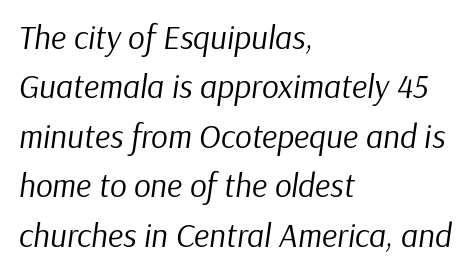
Q: Is the text bold? A: No.
Q: Is the text italic (slanted)? A: Yes, it leans right by about 9 degrees.
Q: Is the text underlined? A: No.
Q: How is the paragraph aligned? A: Left-aligned.
Q: Is the spacing between letters normal or unusually wide? A: Normal.
Q: Is the spacing between lines tight, normal or loose? A: Normal.
Q: Width (condensed, normal, or wide)? A: Normal.
Q: Stroke contrast? A: Low.
Q: x-height? A: Medium.
Q: Monospaced? A: No.
